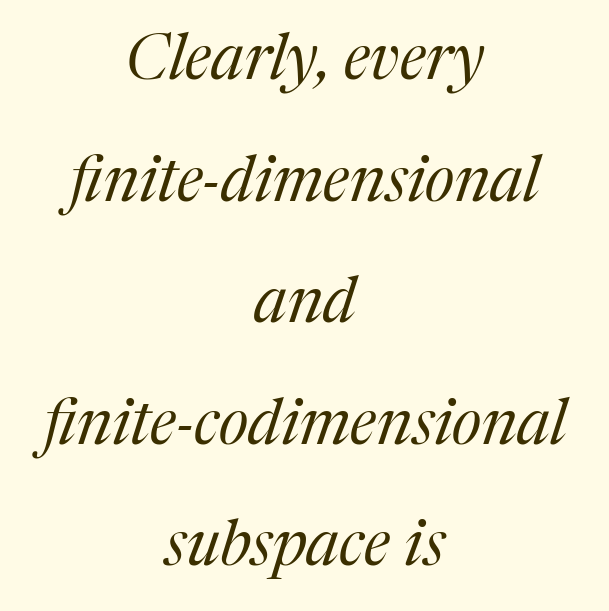
The image shows 63 px regular-weight serif type, italic (leaning right); set centered, loose line spacing (1.93x), normal letter spacing, not underlined; medium stroke contrast and a medium x-height.
